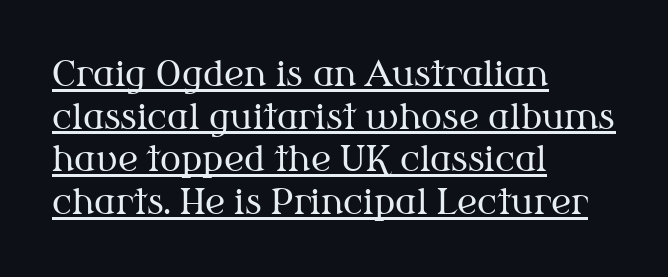
The image shows 35 px regular-weight serif type, upright; set left-aligned, line spacing 1.22x, normal letter spacing, underlined; medium stroke contrast and a medium x-height.
